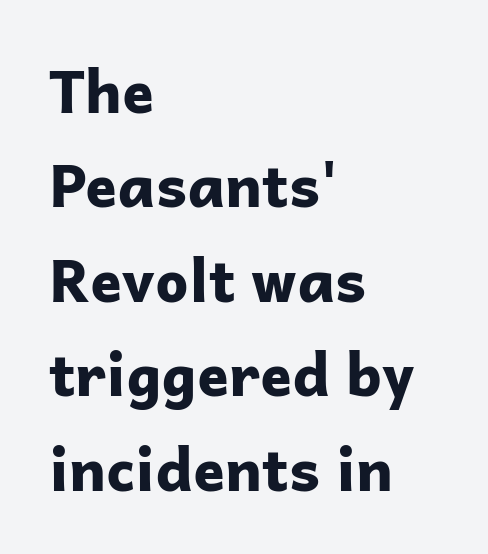
The image shows 59 px bold sans-serif type, upright; set left-aligned, normal line spacing (1.6x), normal letter spacing, not underlined; low stroke contrast and a medium x-height.
